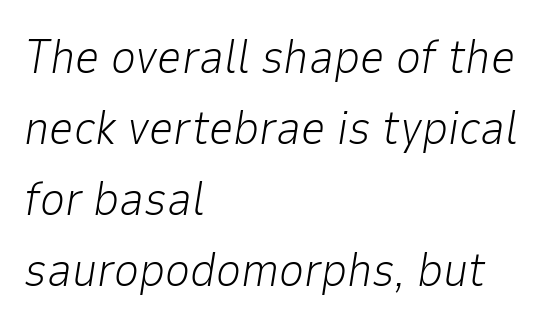
Q: Is the text bold? A: No.
Q: Is the text italic (slanted)? A: Yes, it leans right by about 9 degrees.
Q: Is the text underlined? A: No.
Q: How is the paragraph aligned? A: Left-aligned.
Q: Is the spacing between letters normal or unusually wide? A: Normal.
Q: Is the spacing between lines tight, normal or loose? A: Normal.
Q: Width (condensed, normal, or wide)? A: Normal.
Q: Stroke contrast? A: Low.
Q: x-height? A: Medium.
Q: Monospaced? A: No.
